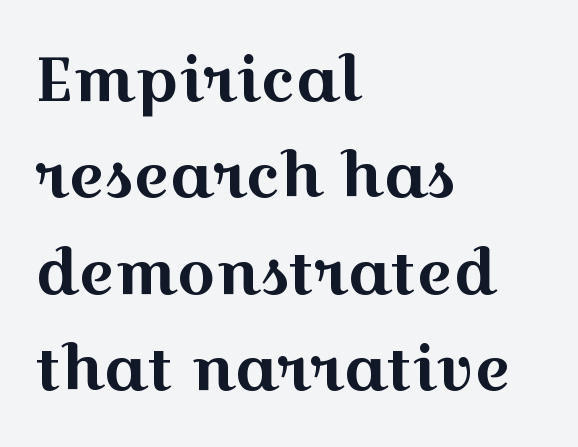
The image shows 61 px wide serif type, upright; set left-aligned, normal line spacing (1.58x), normal letter spacing, not underlined; a medium x-height.
